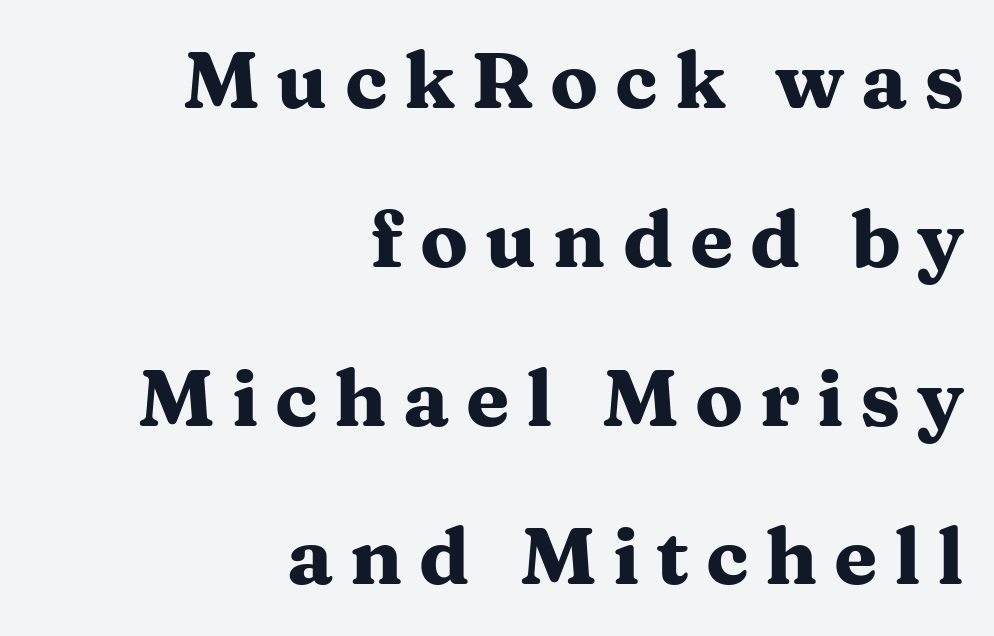
Q: Is the text bold? A: Yes.
Q: Is the text italic (slanted)? A: No, it is upright.
Q: Is the typeface a serif or a sans-serif typeface? A: Serif.
Q: Is the text underlined? A: No.
Q: How is the paragraph aligned? A: Right-aligned.
Q: Is the spacing between letters normal or unusually wide? A: Unusually wide.
Q: Is the spacing between lines tight, normal or loose? A: Loose.
Q: Width (condensed, normal, or wide)? A: Wide.
Q: Stroke contrast? A: Medium.
Q: x-height? A: Medium.
Q: Monospaced? A: No.
